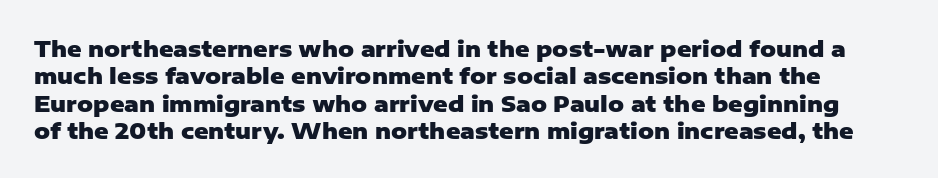
The image shows 22 px bold type, upright; set line spacing 1.24x, normal letter spacing, not underlined.
